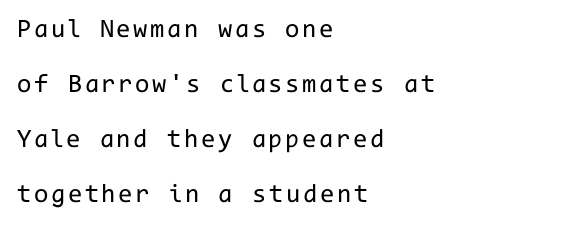
The image shows 26 px text type, upright; set left-aligned, loose line spacing (2.12x), not underlined.
